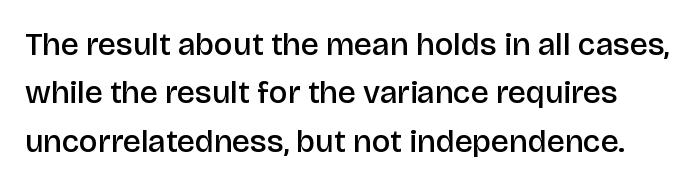
A clean baseline with only descenders dipping below it. Check where the strokes stop: nothing finishes them off — pure sans. Proportional: the letters do not fall into vertical columns. The letters stand upright; this is a roman face. Bold? Not quite — semibold, heavier than regular but stopping short. Each word holds together tightly as a unit, with standard inter-letter gaps.
